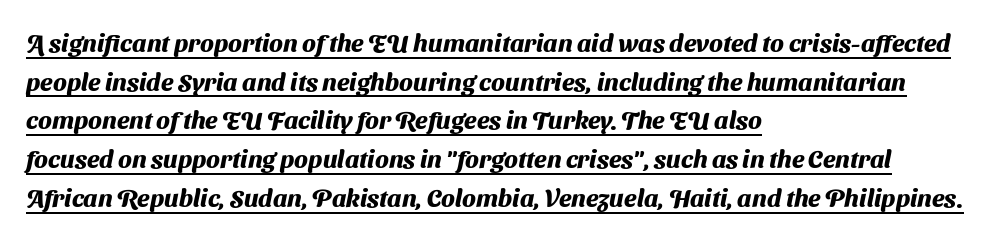
A baseline rule has been typeset under these characters. No extra tracking has been applied to these lines. Baseline-to-baseline distance is the conventional proportion of letter height. Typographic density is high because the face is bold. All the whitespace from short lines collects on the right.
